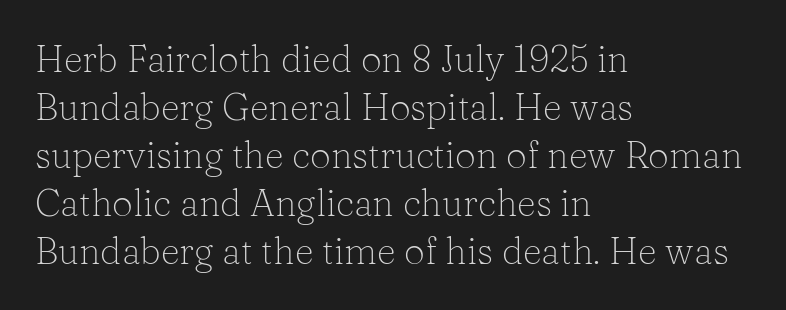
These lines keep a tight, regular rhythm from letter to letter. No italicization has been applied; the sample stays upright. To sum up the face: it has serifs. Here the designer chose a conventional face with non-uniform glyph widths.
